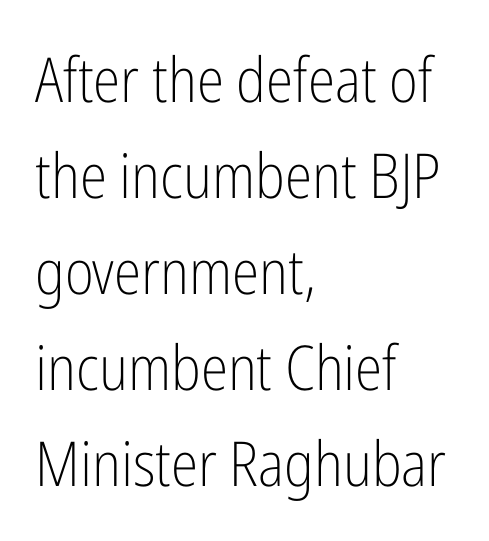
The image shows 62 px light, condensed sans-serif type, upright; set left-aligned, normal line spacing (1.55x), normal letter spacing, not underlined; low stroke contrast and a medium x-height.
